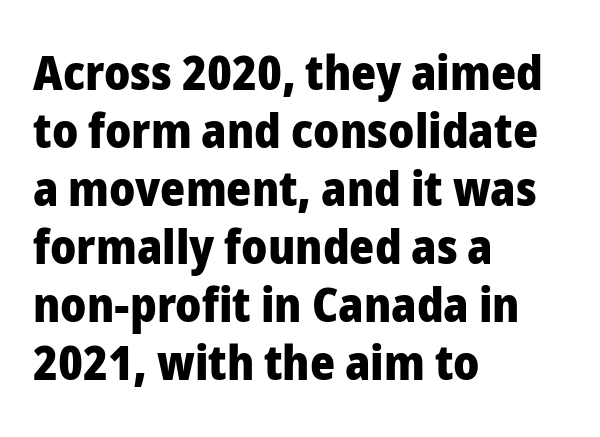
The rendering uses a bold face; every stroke is thick and dark. A classic flush-left, rag-right setting is used for this passage. Nope, not italic — everything's standing straight. Students, note that the glyphs here touch the page at normal intervals. These lines are rendered in a variable-pitch font. Descenders hang freely into open space.
